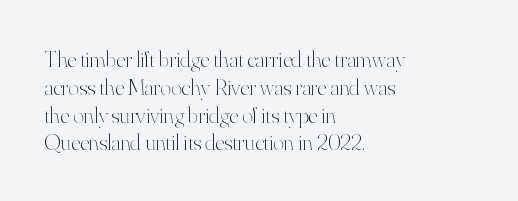
Italic: no, the glyphs are upright roman. Typeset ragged right — the left edge is the straight one. The gaps between neighbouring characters are ordinary and unremarkable. No letter is thick-stroked: the sample isn't bold. Lines of text with bare space underneath.
